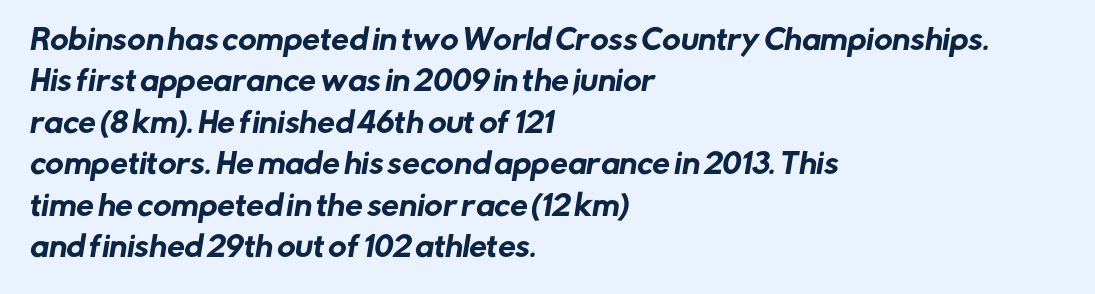
The image shows 28 px sans-serif type; set left-aligned, normal line spacing (1.48x), normal letter spacing, not underlined; low stroke contrast and a medium x-height.
